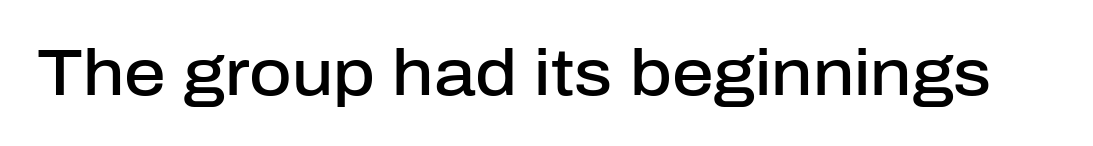
The image shows 65 px semibold sans-serif type, upright; set normal letter spacing, not underlined; low stroke contrast and a medium x-height.
